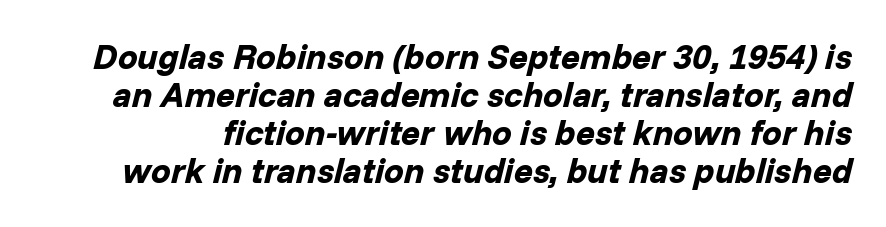
The space between consecutive lines is stingy. Does the weight exceed regular? Yes, all the way to bold. The letters are slanted; this is an italic face. In terms of letterspacing, this is plain default setting. Has an underline been added? It has not.
